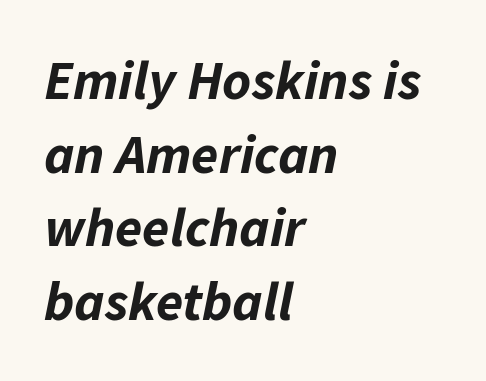
{"italic": "yes", "lean": "right", "slant_degrees": 11, "bold": "yes", "weight": "bold", "width": "normal", "stroke_contrast": "low", "x_height": "medium", "monospaced": "no", "underline": "no", "align": "left", "line_spacing": "normal", "line_spacing_ratio": 1.34, "letter_spacing": "normal", "letter_spacing_em": 0.0, "glyph_px": 55}
